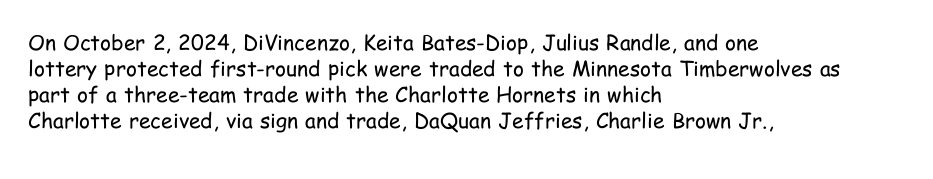
The image shows 21 px text type, upright; set left-aligned, line spacing 1.24x, normal letter spacing, not underlined.
